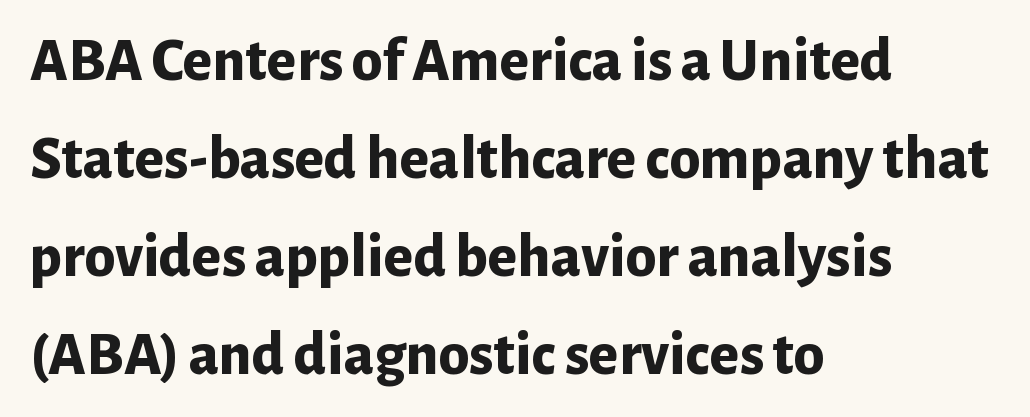
Q: Is the text bold? A: Yes.
Q: Is the text italic (slanted)? A: No, it is upright.
Q: Is the typeface a serif or a sans-serif typeface? A: Sans-serif.
Q: Is the text underlined? A: No.
Q: How is the paragraph aligned? A: Left-aligned.
Q: Is the spacing between letters normal or unusually wide? A: Normal.
Q: Is the spacing between lines tight, normal or loose? A: Normal.
Q: Width (condensed, normal, or wide)? A: Normal.
Q: Stroke contrast? A: Low.
Q: x-height? A: Medium.
Q: Monospaced? A: No.
